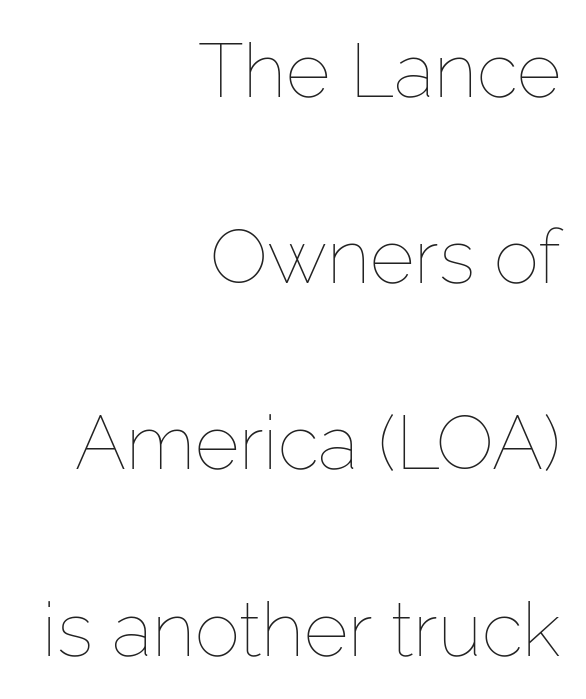
The image shows 76 px thin type, upright; set right-aligned, loose line spacing (2.45x), normal letter spacing, not underlined; low stroke contrast and a medium x-height.
